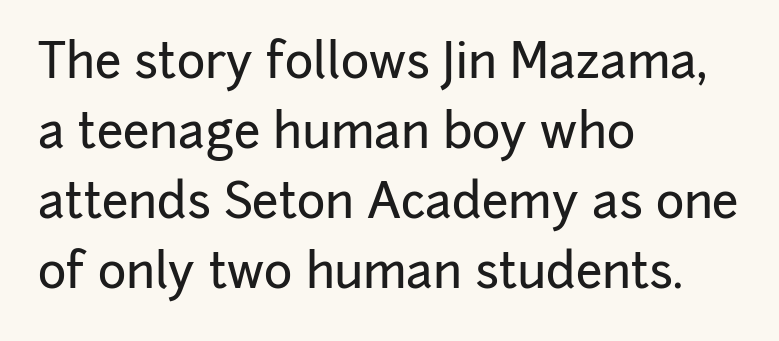
The image shows 48 px sans-serif type, upright; set left-aligned, normal line spacing (1.46x), normal letter spacing, not underlined; low stroke contrast and a medium x-height.
